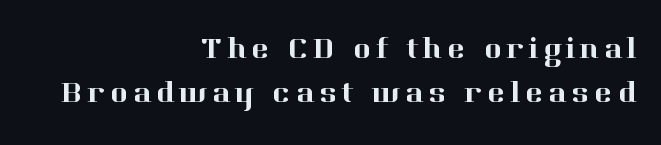
{"serif": "yes", "italic": "no", "width": "normal", "stroke_contrast": "high", "x_height": "medium", "monospaced": "no", "underline": "no", "align": "right", "line_spacing": "normal", "line_spacing_ratio": 1.47, "glyph_px": 30}
